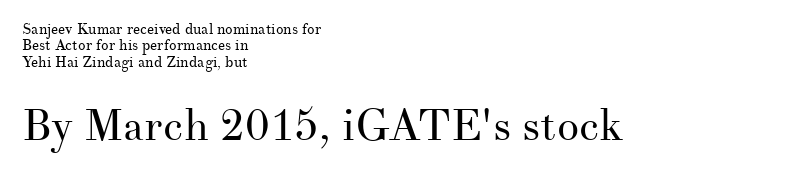
Q: Is the text bold? A: No.
Q: Is the text italic (slanted)? A: No, it is upright.
Q: Is the typeface a serif or a sans-serif typeface? A: Serif.
Q: Is the text underlined? A: No.
Q: How is the paragraph aligned? A: Left-aligned.
Q: Is the spacing between letters normal or unusually wide? A: Normal.
Q: Is the spacing between lines tight, normal or loose? A: Tight.
Q: Which block of text is set in a larger size, the first (top) or the second (bottom)? A: The second (bottom) one.
Q: Width (condensed, normal, or wide)? A: Normal.
Q: Stroke contrast? A: Medium.
Q: x-height? A: Small.
Q: Monospaced? A: No.
